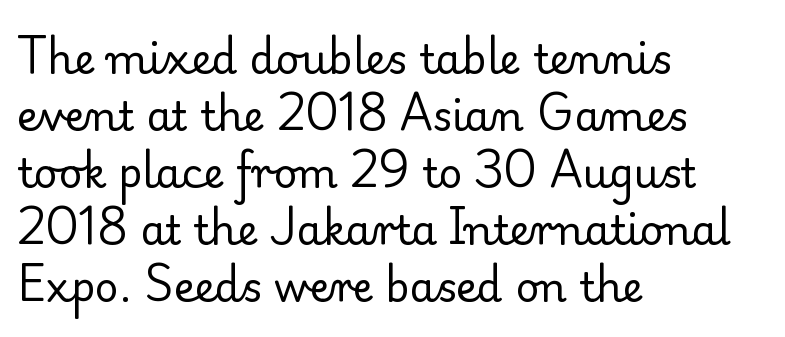
Q: Is the text bold? A: No.
Q: Is the text italic (slanted)? A: No, it is upright.
Q: Is the typeface a serif or a sans-serif typeface? A: Serif.
Q: Is the text underlined? A: No.
Q: How is the paragraph aligned? A: Left-aligned.
Q: Is the spacing between letters normal or unusually wide? A: Normal.
Q: Is the spacing between lines tight, normal or loose? A: Normal.
Q: Width (condensed, normal, or wide)? A: Normal.
Q: Stroke contrast? A: Low.
Q: x-height? A: Small.
Q: Monospaced? A: No.
